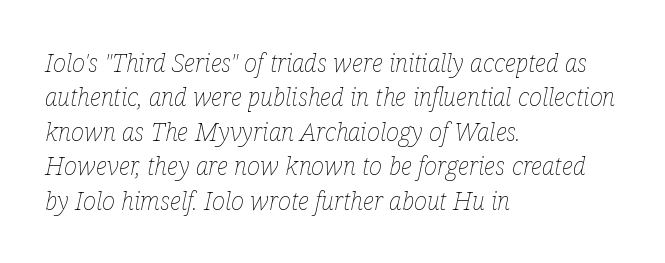
There is no visible air inserted between adjacent glyphs. The typography opts for an oblique posture over an upright one. Horizontal alignment here is leftward, the default for most running prose. Regular leading.
